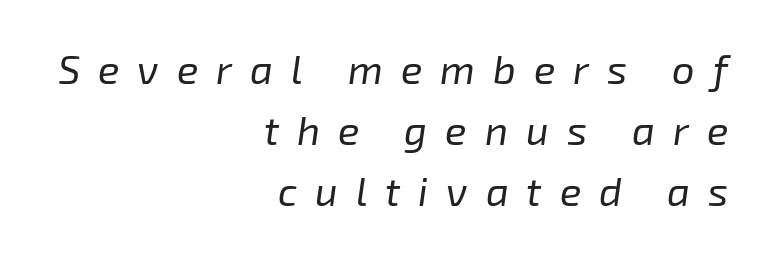
The image shows 40 px regular-weight type, italic (leaning right); set right-aligned, normal line spacing (1.52x), unusually wide letter spacing (+0.45 em), not underlined; low stroke contrast and a medium x-height.
